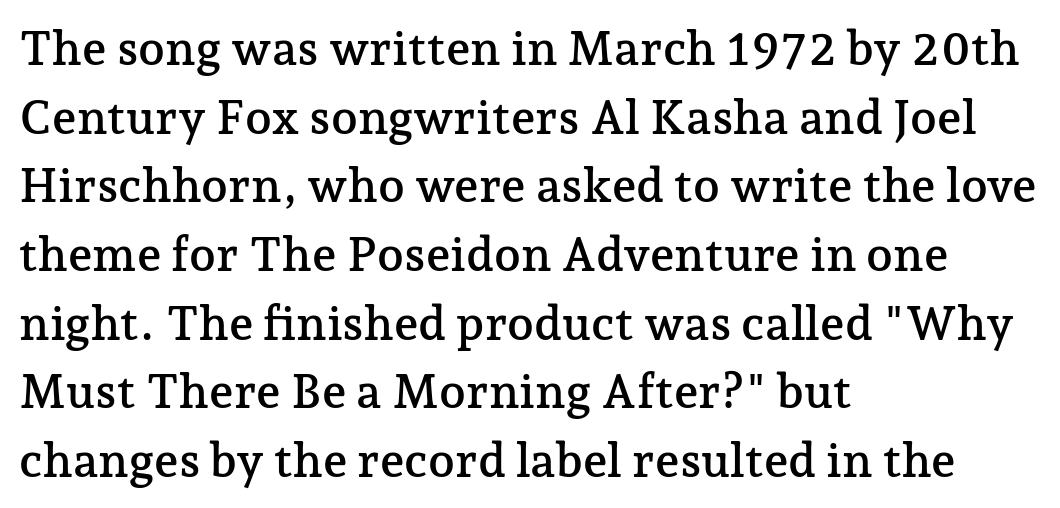
{"serif": "yes", "italic": "no", "width": "normal", "stroke_contrast": "low", "x_height": "medium", "monospaced": "no", "underline": "no", "align": "left", "line_spacing": "normal", "line_spacing_ratio": 1.43, "letter_spacing": "normal", "letter_spacing_em": 0.0, "glyph_px": 48}
